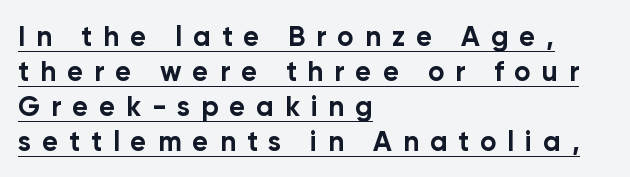
{"serif": "no", "italic": "no", "bold": "yes", "weight": "bold", "width": "normal", "stroke_contrast": "low", "x_height": "medium", "monospaced": "no", "underline": "yes", "align": "left", "line_spacing": "normal", "line_spacing_ratio": 1.25, "letter_spacing": "wide", "letter_spacing_em": 0.39, "glyph_px": 28}
